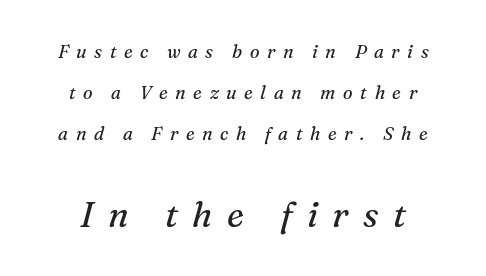
Is the letter spacing exaggerated? Yes — the characters are pushed far apart. Only glyphs here, with clear space below each row. In this sample the second text group is rendered at the bigger scale. Is this a fixed-width face? No — the glyphs have proportional, varying widths. The strokes are not fattened; the text isn't bold.
